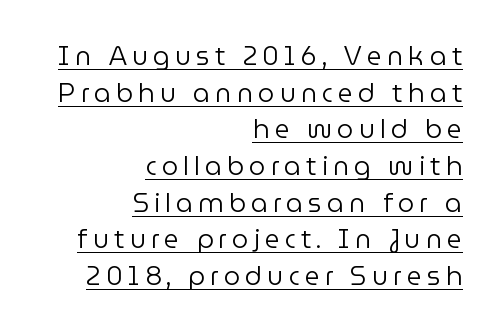
Q: Is the text bold? A: No.
Q: Is the text italic (slanted)? A: No, it is upright.
Q: Is the text underlined? A: Yes.
Q: How is the paragraph aligned? A: Right-aligned.
Q: Is the spacing between letters normal or unusually wide? A: Unusually wide.
Q: Is the spacing between lines tight, normal or loose? A: Normal.
